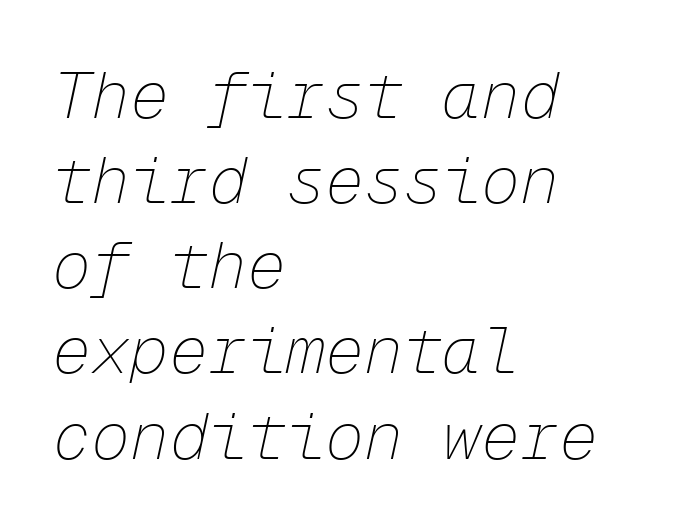
Every row of glyphs begins at an identical x-position on the left. Underline: absent. Normally led — the rows are evenly, conventionally spaced. Style check: oblique. Here the designer chose a console-style face with uniform glyph widths. Between one letter and the next there's only the usual sliver of space.
